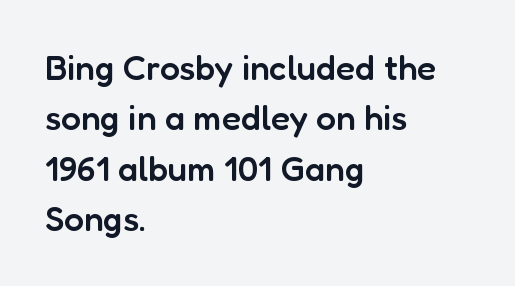
The image shows 35 px semibold sans-serif type, upright; set left-aligned, normal line spacing (1.44x), normal letter spacing, not underlined; low stroke contrast and a medium x-height.
